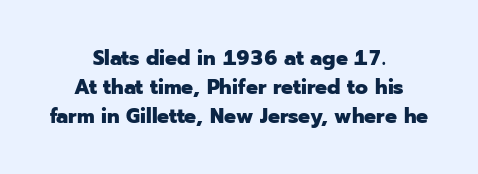
The image shows 21 px bold type, upright; set centered, normal line spacing (1.37x), normal letter spacing, not underlined.
